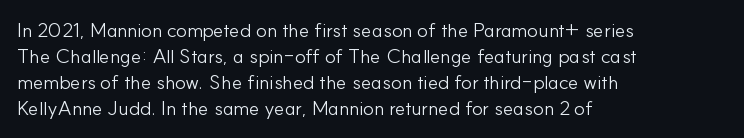
{"italic": "no", "bold": "no", "underline": "no", "align": "left", "line_spacing": "normal", "line_spacing_ratio": 1.3, "letter_spacing": "normal", "letter_spacing_em": 0.0, "glyph_px": 20}
